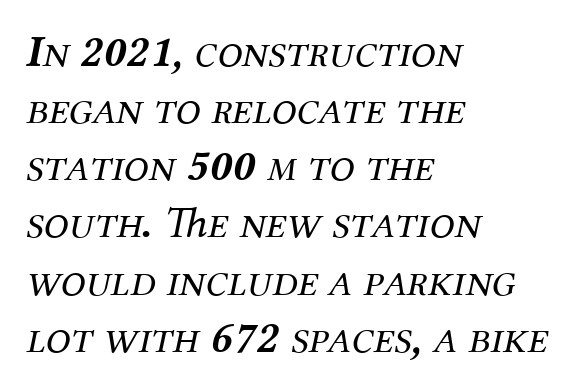
{"serif": "yes", "italic": "yes", "lean": "right", "slant_degrees": 12, "bold": "no", "weight": "regular", "width": "normal", "stroke_contrast": "medium", "x_height": "medium", "monospaced": "no", "underline": "no", "align": "left", "line_spacing": "normal", "line_spacing_ratio": 1.27, "letter_spacing": "normal", "letter_spacing_em": 0.0, "glyph_px": 45}
